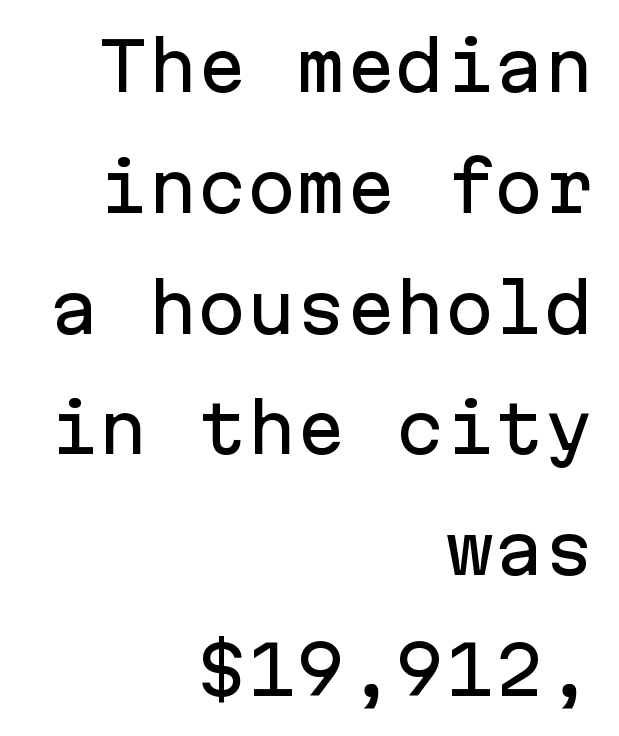
Q: Is the text italic (slanted)? A: No, it is upright.
Q: Is the typeface a serif or a sans-serif typeface? A: Sans-serif.
Q: Is the text underlined? A: No.
Q: How is the paragraph aligned? A: Right-aligned.
Q: Is the spacing between letters normal or unusually wide? A: Normal.
Q: Width (condensed, normal, or wide)? A: Normal.
Q: Stroke contrast? A: Low.
Q: x-height? A: Medium.
Q: Monospaced? A: Yes.
